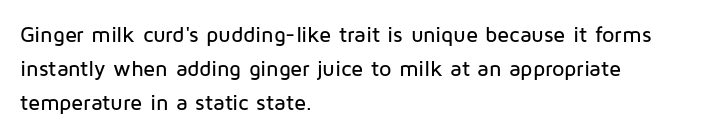
Inter-character spacing is left at the font's built-in metrics. A bare baseline throughout the passage. The typography opts for an upright posture over an oblique one. Casual observation: everything's shoved over to the left.
